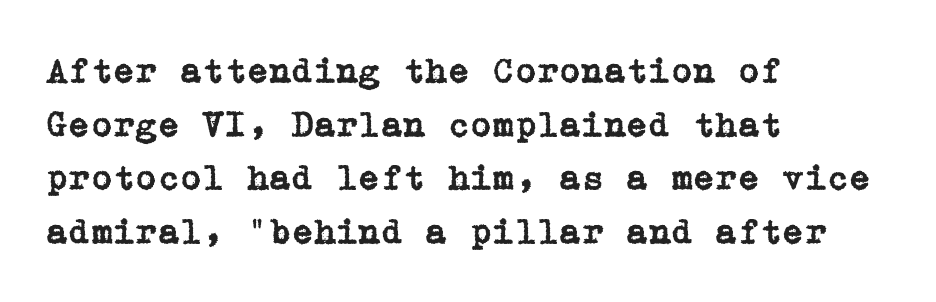
Designer's note — italics off, roman on. The typesetter chose a ragged-right arrangement here. A typesetter would label this face a serif. In terms of leading, this rendering sits right in the middle.
